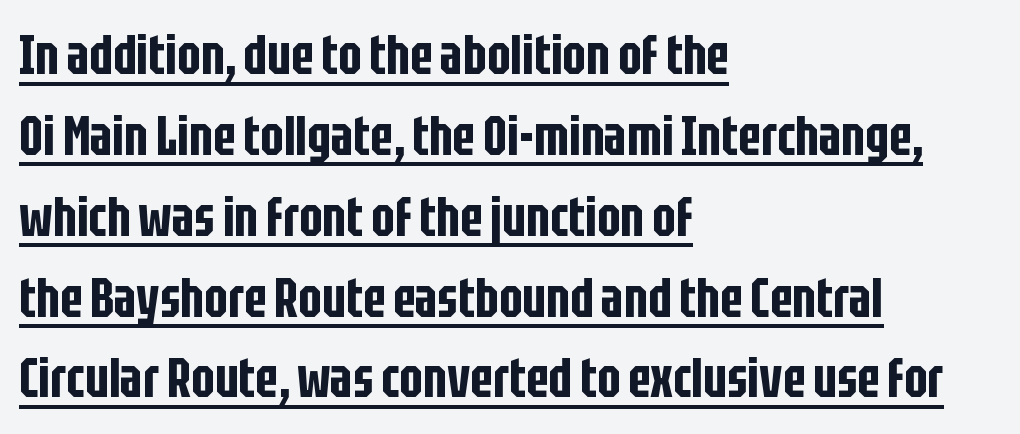
The image shows 55 px condensed sans-serif type, upright; set left-aligned, normal line spacing (1.47x), normal letter spacing, underlined; low stroke contrast and a large x-height.
